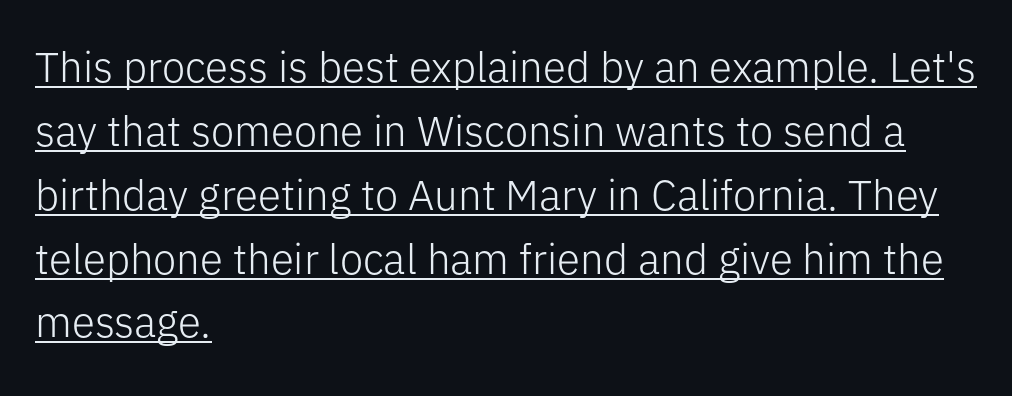
The image shows 42 px light sans-serif type, upright; set left-aligned, normal line spacing (1.52x), normal letter spacing, underlined; low stroke contrast and a medium x-height.
